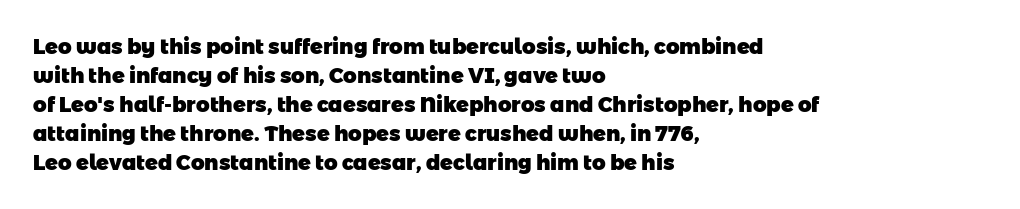
A clean baseline with only descenders dipping below it. The sample has been set heavy, in full bold. Evenly set lines give the paragraph a standard silhouette. This rendering leaves character spacing at its baseline value. Notice how the passage keeps a crisp vertical edge on the left only.
